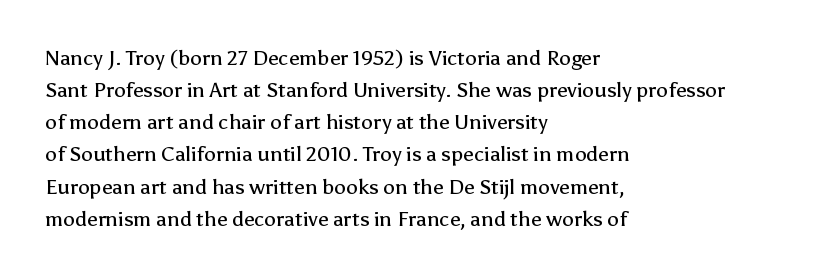
Q: Is the text bold? A: No.
Q: Is the text italic (slanted)? A: No, it is upright.
Q: Is the text underlined? A: No.
Q: How is the paragraph aligned? A: Left-aligned.
Q: Is the spacing between letters normal or unusually wide? A: Normal.
Q: Is the spacing between lines tight, normal or loose? A: Normal.
